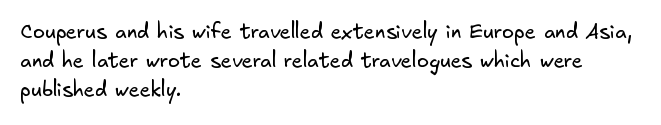
Compared with typical body copy, the letter spacing here is the same. These lines are set flush left with a ragged right edge. Is there much room between lines? A standard amount, neither cramped nor airy. No extra ink here — the face is not bold. Unmarked baselines from the first word to the last.
